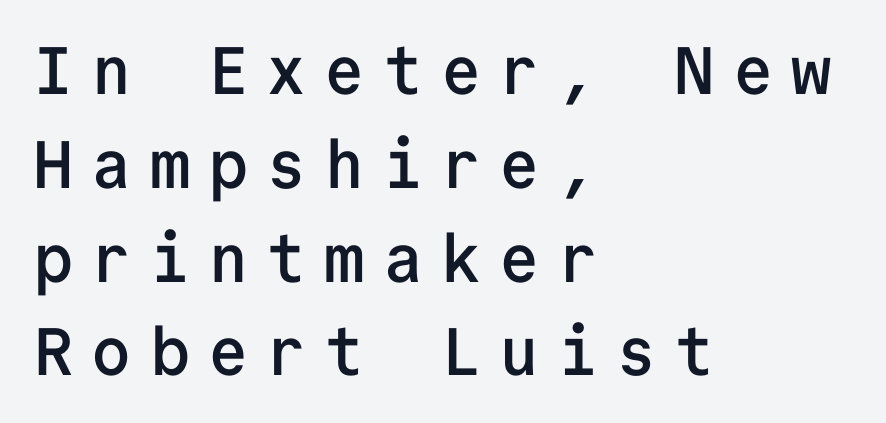
{"serif": "no", "italic": "no", "bold": "semi", "weight": "semibold", "width": "normal", "stroke_contrast": "low", "x_height": "medium", "monospaced": "yes", "underline": "no", "align": "left", "line_spacing": "normal", "line_spacing_ratio": 1.4, "letter_spacing": "wide", "letter_spacing_em": 0.27, "glyph_px": 67}
